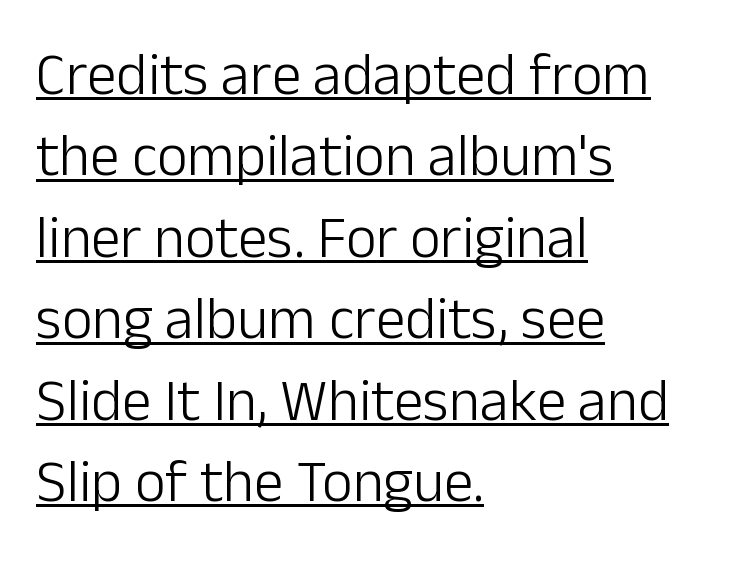
{"serif": "no", "italic": "no", "bold": "no", "weight": "light", "width": "normal", "stroke_contrast": "low", "x_height": "medium", "monospaced": "no", "underline": "yes", "align": "left", "line_spacing": "normal", "line_spacing_ratio": 1.38, "letter_spacing": "normal", "letter_spacing_em": 0.0, "glyph_px": 59}
